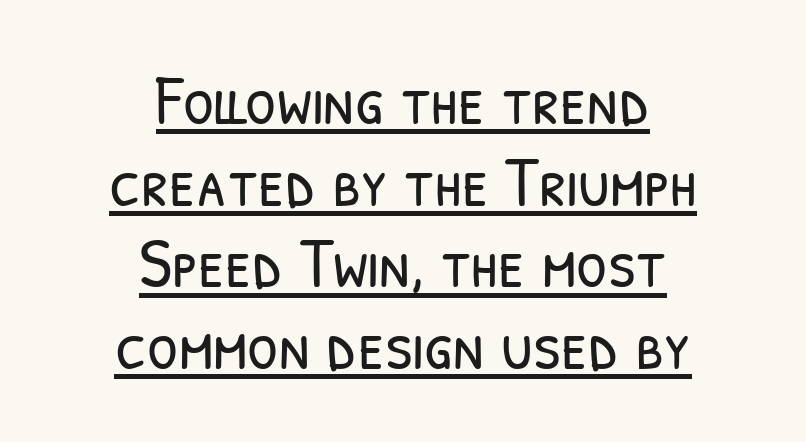
Baseline-to-baseline distance is barely more than the letter height. You could not count columns in this text — the font is proportionally spaced. Are there feet on the stems? There aren't — it's a sans. In designer terms, the underline attribute is active on this setting. This sample is center-justified, so both line endings float freely. Stem width sits at or under what a default text font uses.
